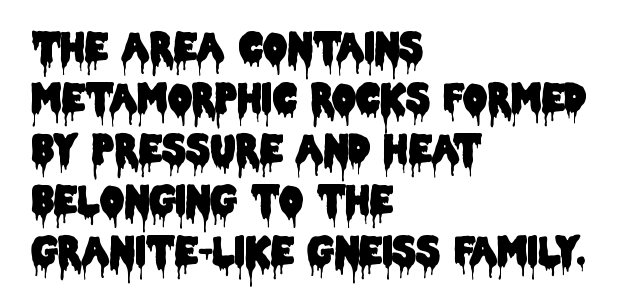
Note the varied advance widths — an 'i' is clearly narrower than an 'm'. Notice how descenders clear the ascenders below comfortably — that's standard leading. Is the letter spacing exaggerated? No — it looks like the ordinary default. Underlining? Definitely not there.
